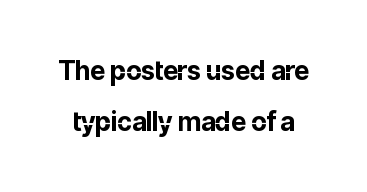
A dark, heavy texture on the line: the type is bold. Is there any slant? The stems are plumb. Type without underlining. What stands out about the letter spacing? Nothing — it is the standard amount. Airy leading.
